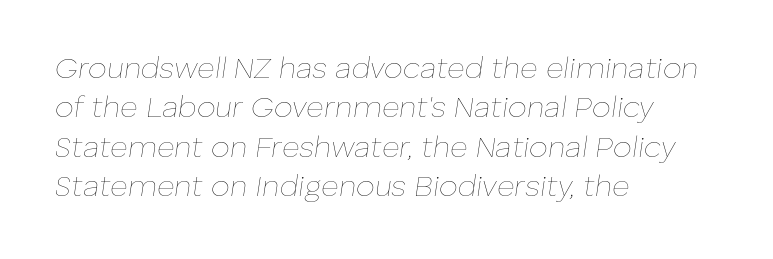
These lines keep a tight, regular rhythm from letter to letter. Letters rest on an invisible, unmarked baseline. This rendering uses left alignment, leaving the right contour irregular. Proportional: the letters do not fall into vertical columns.
